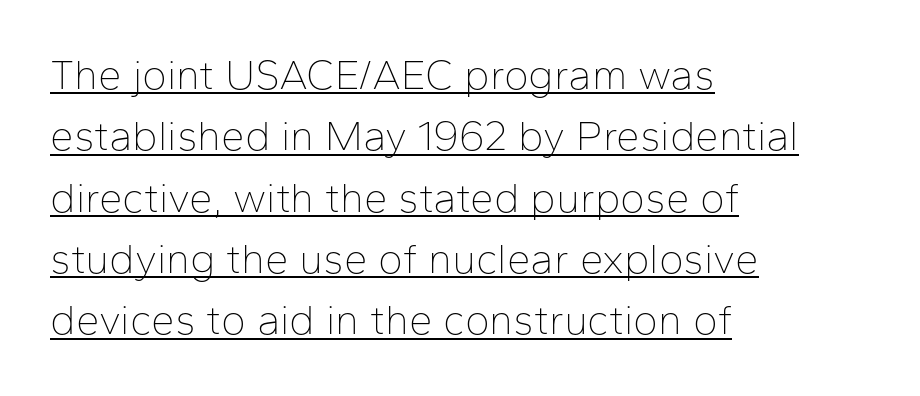
Which margin do the lines hug? The left one — the right edge is uneven. Successive baselines arrive at the customary interval. Do the letters lean? They stand straight. The type is set solid horizontally, with unmodified tracking.
